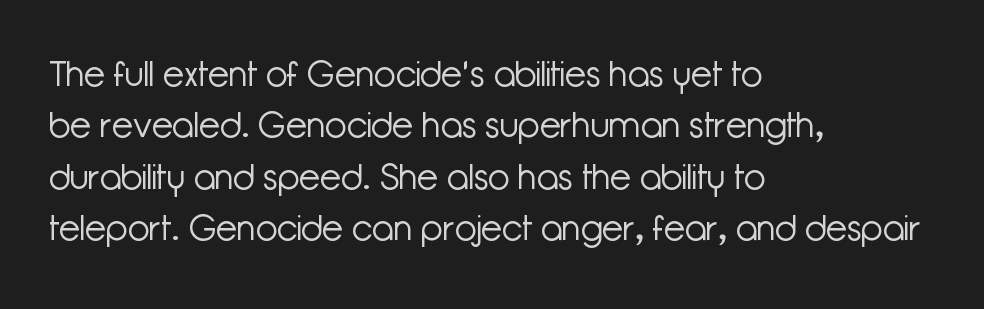
The image shows 35 px light sans-serif type, upright; set left-aligned, normal line spacing (1.47x), normal letter spacing, not underlined; low stroke contrast and a medium x-height.
